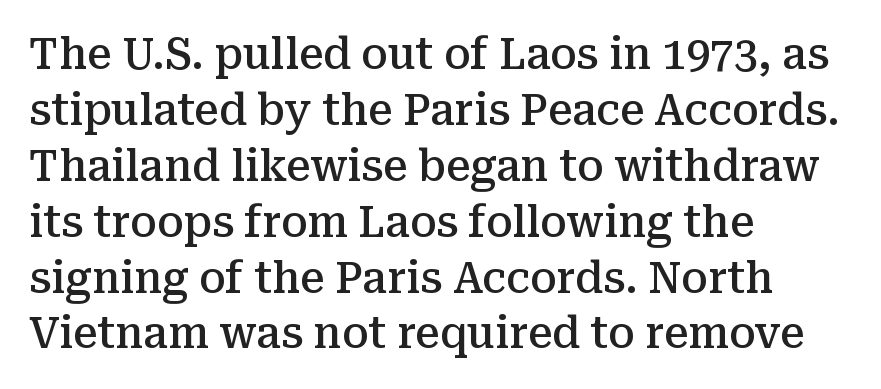
Does the weight exceed regular? Yes, but only to semibold. The letters advance in unequal steps, a hallmark of proportional type. There is no visible air inserted between adjacent glyphs. A typesetter would label this face a serif.
